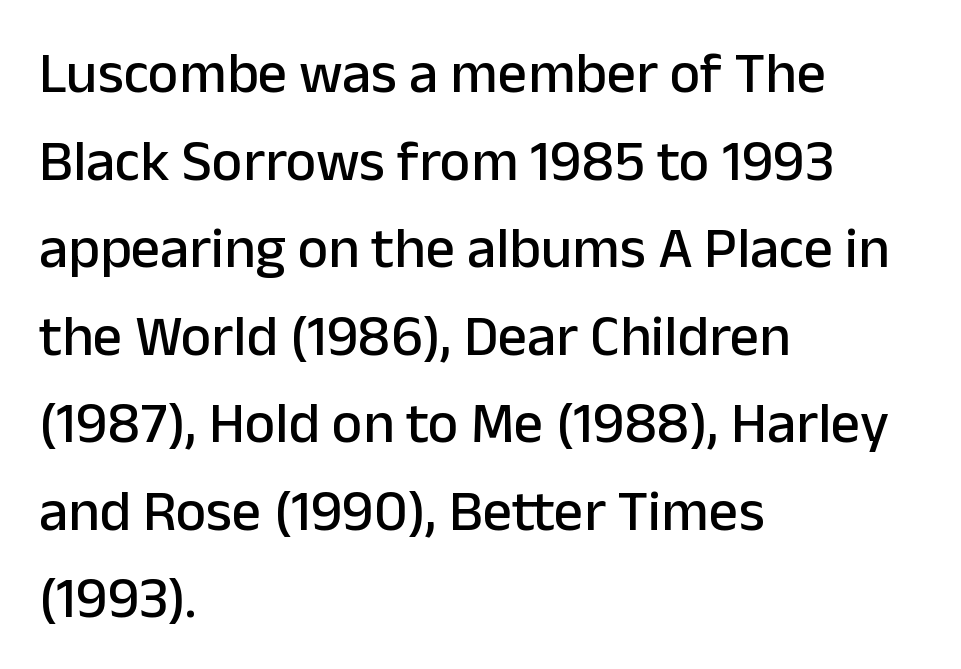
The image shows 58 px sans-serif type, upright; set left-aligned, normal line spacing (1.51x), normal letter spacing, not underlined; low stroke contrast and a medium x-height.
